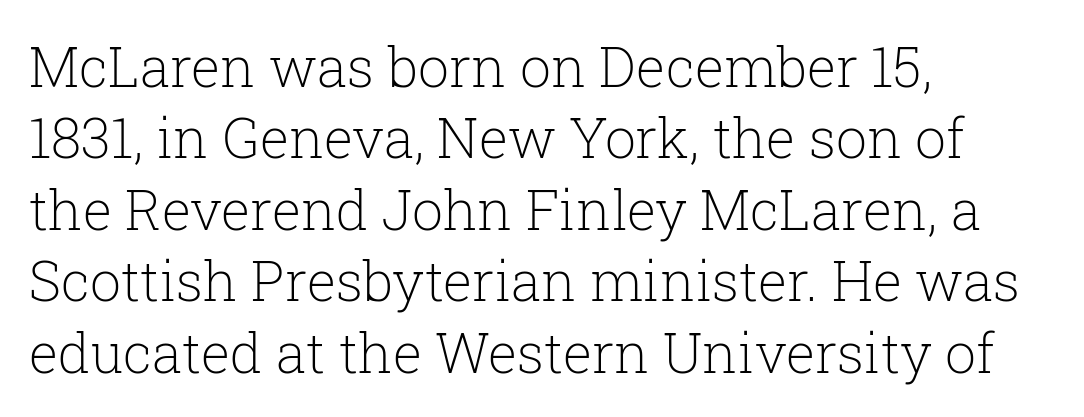
Leading matches the norm, producing a regular column. Every character sits straight up, as roman type does. The strokes carry an ordinary text weight at most. This sample has the flowing, uneven cadence of proportional lettering.
